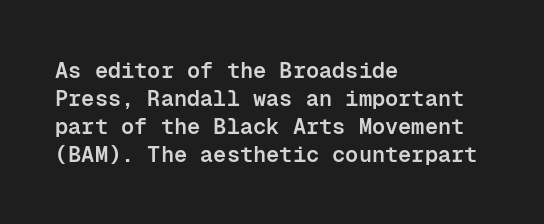
{"italic": "no", "bold": "semi", "underline": "no", "align": "left", "line_spacing": "normal", "line_spacing_ratio": 1.27, "letter_spacing": "normal", "letter_spacing_em": 0.0, "glyph_px": 22}
